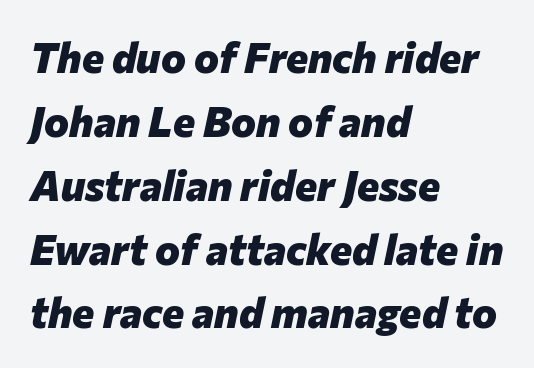
The image shows 42 px heavy type, italic (leaning right); set left-aligned, normal line spacing (1.52x), normal letter spacing, not underlined; low stroke contrast and a medium x-height.
